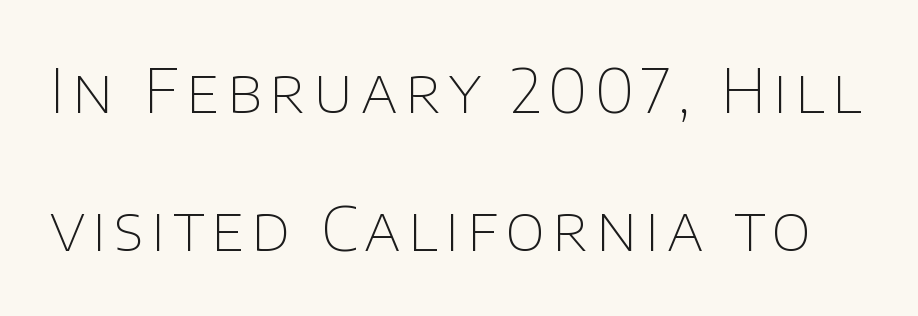
{"serif": "no", "italic": "no", "bold": "no", "weight": "thin", "width": "normal", "stroke_contrast": "low", "x_height": "large", "monospaced": "no", "underline": "no", "line_spacing": "loose", "line_spacing_ratio": 2.27, "glyph_px": 61}
